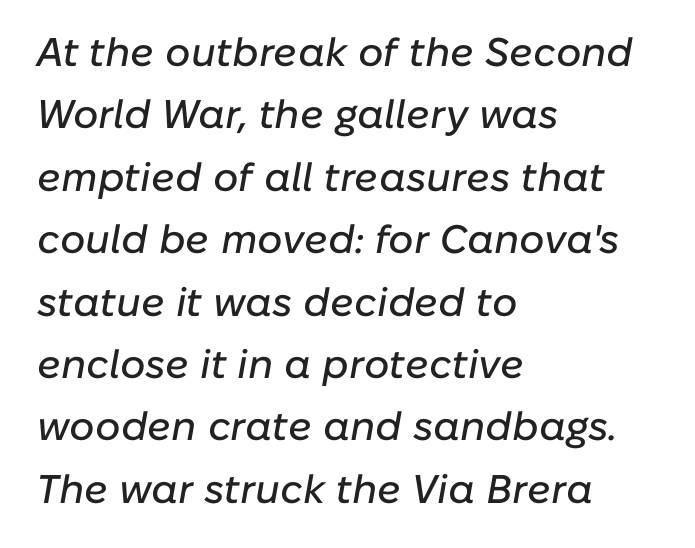
{"italic": "yes", "lean": "right", "slant_degrees": 10, "width": "normal", "stroke_contrast": "low", "x_height": "medium", "monospaced": "no", "underline": "no", "align": "left", "line_spacing": "normal", "line_spacing_ratio": 1.56, "letter_spacing": "normal", "letter_spacing_em": 0.0, "glyph_px": 40}
